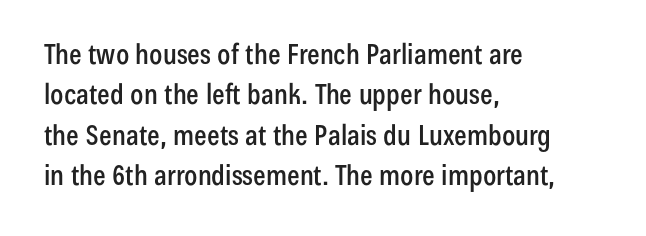
Q: Is the text italic (slanted)? A: No, it is upright.
Q: Is the typeface a serif or a sans-serif typeface? A: Sans-serif.
Q: Is the text underlined? A: No.
Q: How is the paragraph aligned? A: Left-aligned.
Q: Is the spacing between letters normal or unusually wide? A: Normal.
Q: Is the spacing between lines tight, normal or loose? A: Normal.
Q: Width (condensed, normal, or wide)? A: Condensed.
Q: Stroke contrast? A: Low.
Q: x-height? A: Medium.
Q: Monospaced? A: No.
